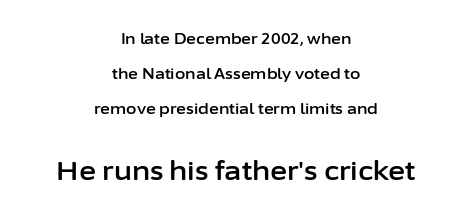
Successive baselines arrive slowly, with a big drop between each. The words here are not underlined. Nothing unusual about the tracking: characters are spaced as the font intends. In this sample the second text group is rendered at the bigger scale.
